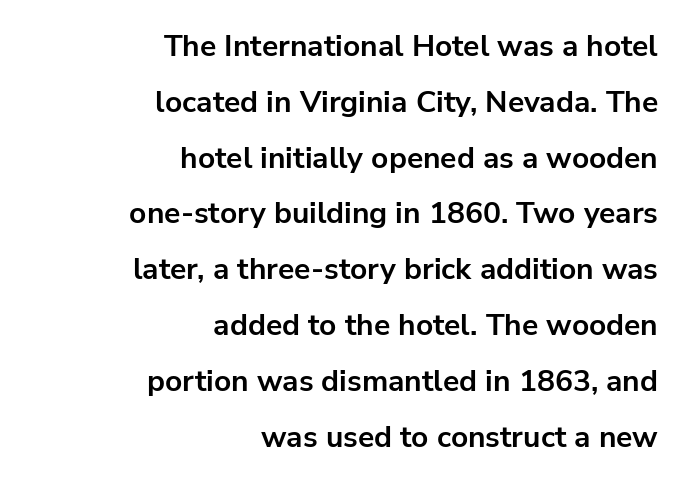
The lettering holds an erect, upright posture throughout. Weight: bold. Type without underlining. Font category for this specimen: sans-serif. Between one letter and the next there's only the usual sliver of space.
